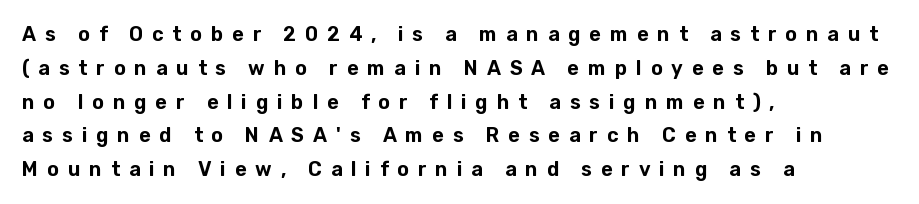
The face used here is rendered with a markedly widened letterfit. Where is the straight margin? On the left. This block has exactly the height ordinary leading produces. Ascenders rise straight up at ninety degrees. Underline: absent.
